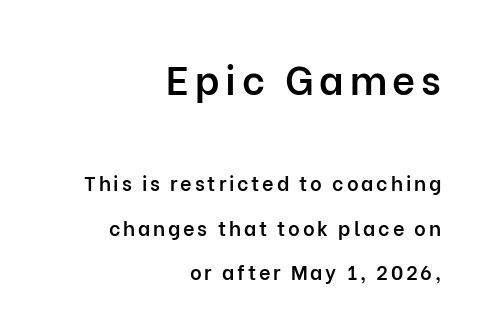
Q: Is the text bold? A: Semi-bold.
Q: Is the text italic (slanted)? A: No, it is upright.
Q: Is the typeface a serif or a sans-serif typeface? A: Sans-serif.
Q: Is the text underlined? A: No.
Q: How is the paragraph aligned? A: Right-aligned.
Q: Is the spacing between lines tight, normal or loose? A: Loose.
Q: Which block of text is set in a larger size, the first (top) or the second (bottom)? A: The first (top) one.
Q: Width (condensed, normal, or wide)? A: Normal.
Q: Stroke contrast? A: Low.
Q: x-height? A: Medium.
Q: Monospaced? A: No.
